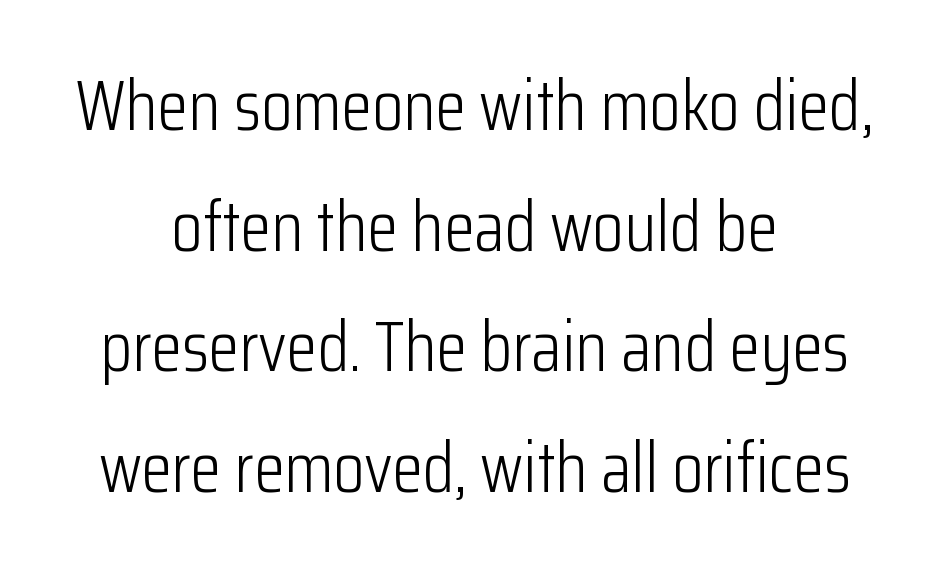
Q: Is the text bold? A: No.
Q: Is the text italic (slanted)? A: No, it is upright.
Q: Is the typeface a serif or a sans-serif typeface? A: Sans-serif.
Q: Is the text underlined? A: No.
Q: How is the paragraph aligned? A: Centered.
Q: Is the spacing between letters normal or unusually wide? A: Normal.
Q: Is the spacing between lines tight, normal or loose? A: Normal.
Q: Width (condensed, normal, or wide)? A: Condensed.
Q: Stroke contrast? A: Low.
Q: x-height? A: Medium.
Q: Monospaced? A: No.
